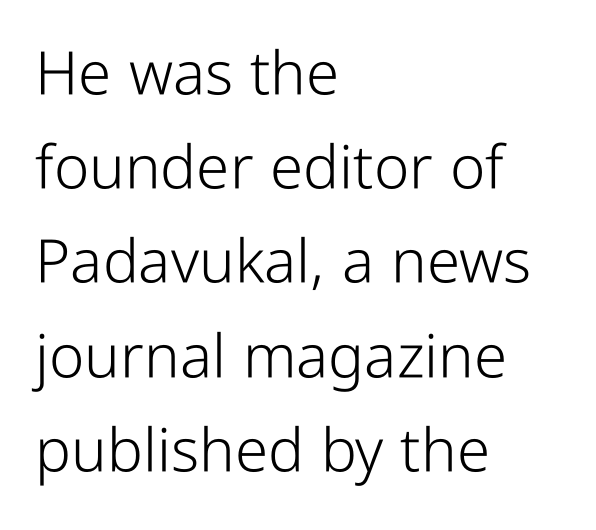
{"serif": "no", "italic": "no", "bold": "no", "weight": "light", "width": "condensed", "stroke_contrast": "low", "x_height": "medium", "monospaced": "no", "underline": "no", "align": "left", "line_spacing": "normal", "line_spacing_ratio": 1.57, "letter_spacing": "normal", "letter_spacing_em": 0.0, "glyph_px": 60}
